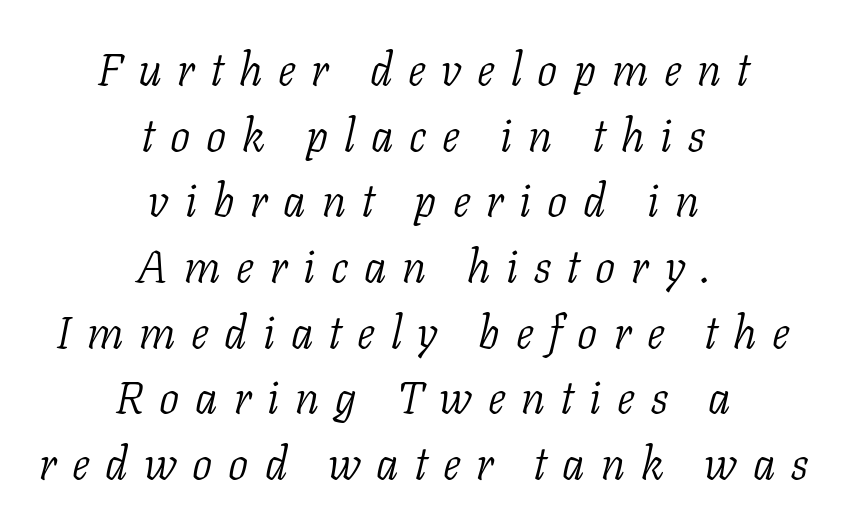
{"serif": "yes", "italic": "yes", "lean": "right", "slant_degrees": 11, "bold": "no", "weight": "light", "width": "normal", "stroke_contrast": "low", "x_height": "medium", "monospaced": "no", "underline": "no", "align": "center", "line_spacing": "normal", "line_spacing_ratio": 1.46, "letter_spacing": "wide", "letter_spacing_em": 0.35, "glyph_px": 45}
